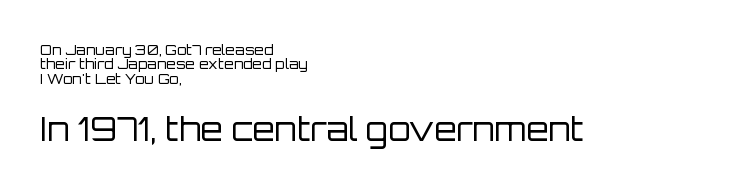
Q: Is the text bold? A: No.
Q: Is the text italic (slanted)? A: No, it is upright.
Q: Is the typeface a serif or a sans-serif typeface? A: Sans-serif.
Q: Is the text underlined? A: No.
Q: How is the paragraph aligned? A: Left-aligned.
Q: Is the spacing between letters normal or unusually wide? A: Normal.
Q: Is the spacing between lines tight, normal or loose? A: Tight.
Q: Which block of text is set in a larger size, the first (top) or the second (bottom)? A: The second (bottom) one.
Q: Width (condensed, normal, or wide)? A: Normal.
Q: Stroke contrast? A: Low.
Q: x-height? A: Large.
Q: Monospaced? A: No.
